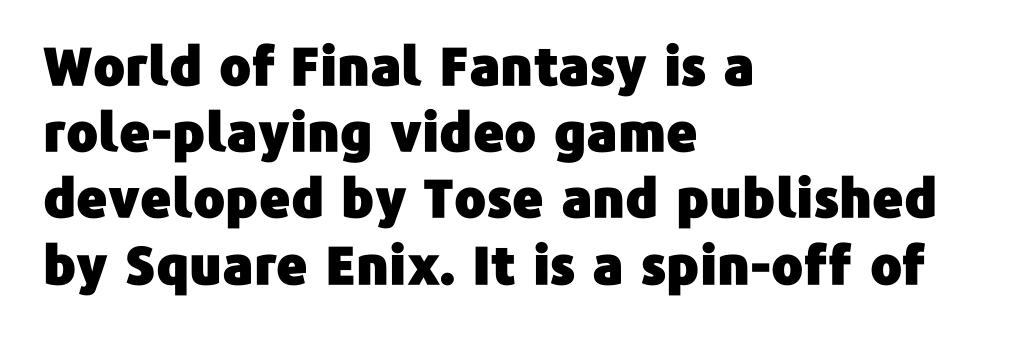
The paragraph shown leans on its left margin. The lines sit at an ordinary, default distance from one another. Classification — sans serif. Here the designer chose a conventional face with non-uniform glyph widths.
